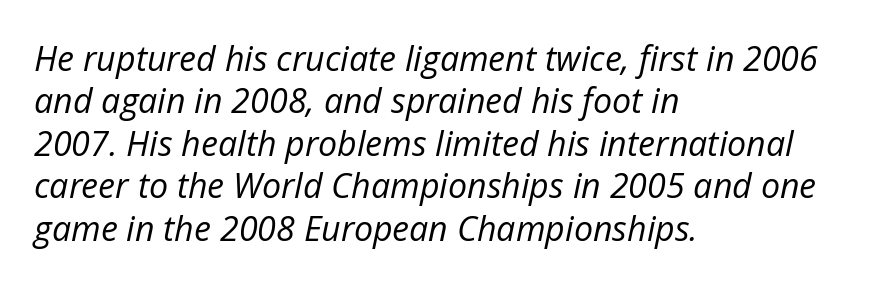
{"italic": "yes", "lean": "right", "slant_degrees": 12, "bold": "no", "weight": "regular", "width": "normal", "stroke_contrast": "low", "x_height": "medium", "monospaced": "no", "underline": "no", "align": "left", "line_spacing": "normal", "line_spacing_ratio": 1.25, "letter_spacing": "normal", "letter_spacing_em": 0.0, "glyph_px": 34}
